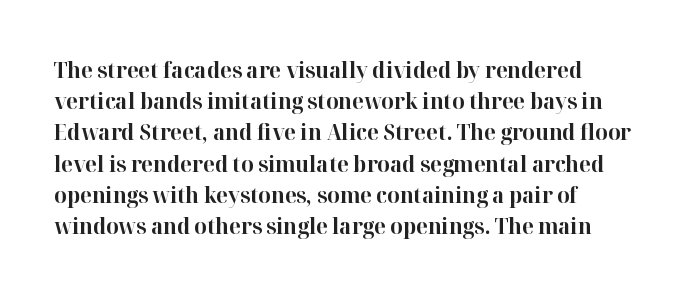
The image shows 22 px bold type, upright; set normal line spacing (1.42x), normal letter spacing, not underlined.
